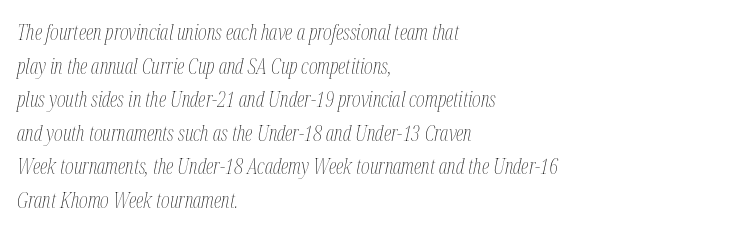
Here the glyphs are tracked normally, forming tight word shapes. There's an unmistakable incline to the writing here. Each row of text sits above clean, open space. A normal amount of white space separates one row of letters from the next. Layout note: lines flush left. Nothing heavy about these letters — not bold at all.
